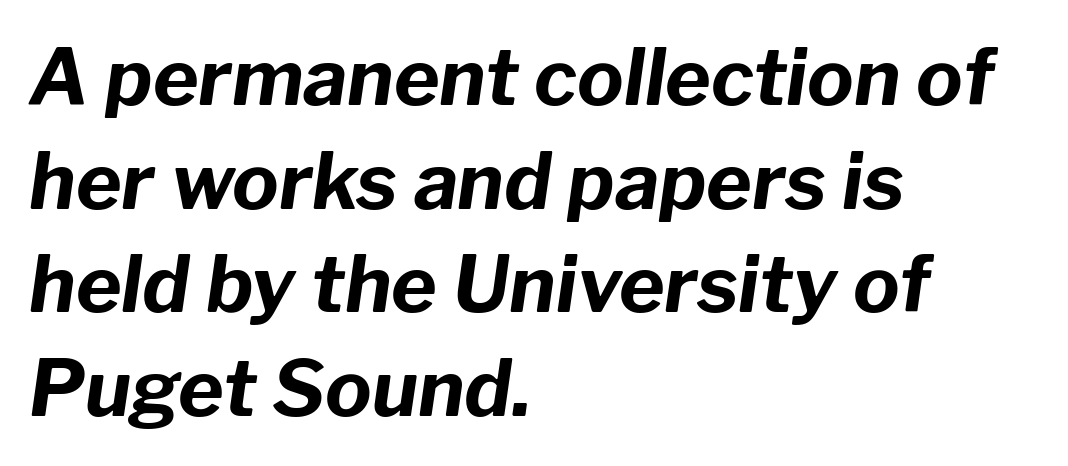
{"italic": "yes", "lean": "right", "slant_degrees": 8, "bold": "yes", "weight": "bold", "width": "normal", "stroke_contrast": "low", "x_height": "medium", "monospaced": "no", "underline": "no", "align": "left", "line_spacing": "normal", "line_spacing_ratio": 1.33, "letter_spacing": "normal", "letter_spacing_em": 0.0, "glyph_px": 78}
